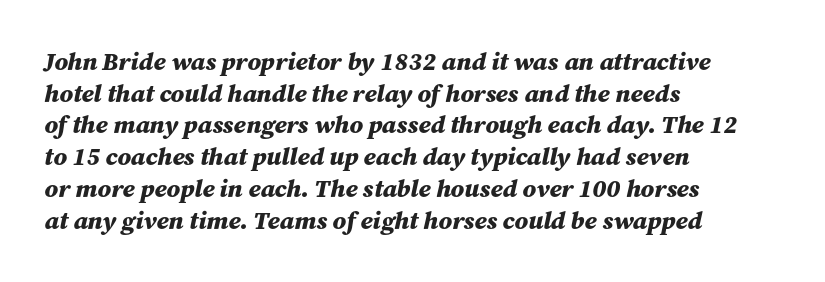
Q: Is the text bold? A: Yes.
Q: Is the text italic (slanted)? A: Yes, it leans right by about 12 degrees.
Q: Is the text underlined? A: No.
Q: How is the paragraph aligned? A: Left-aligned.
Q: Is the spacing between letters normal or unusually wide? A: Normal.
Q: Is the spacing between lines tight, normal or loose? A: Normal.
